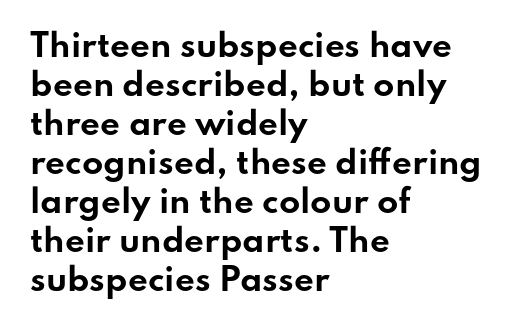
Notice how the passage keeps a crisp vertical edge on the left only. How are the letters spaced? Ordinarily, with no added tracking. One glance says typical: line gaps are just what's usual. The specimen reads as upright at a glance.
